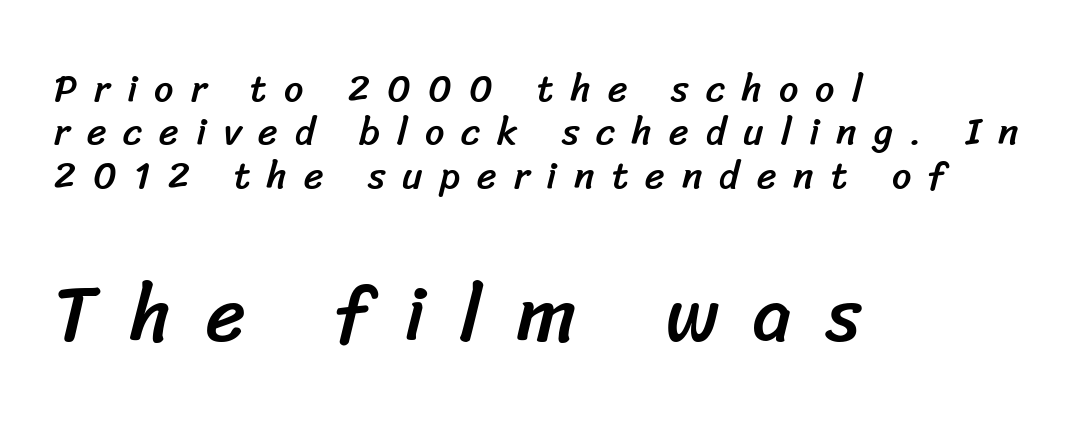
The text was rendered using a sans face with plain stroke endings. Block two is the big one; block one sits smaller above it. The letters advance in unequal steps, a hallmark of proportional type. Is the letter spacing exaggerated? Yes — the characters are pushed far apart. The setting favours the left margin, as ordinary paragraphs usually do.
